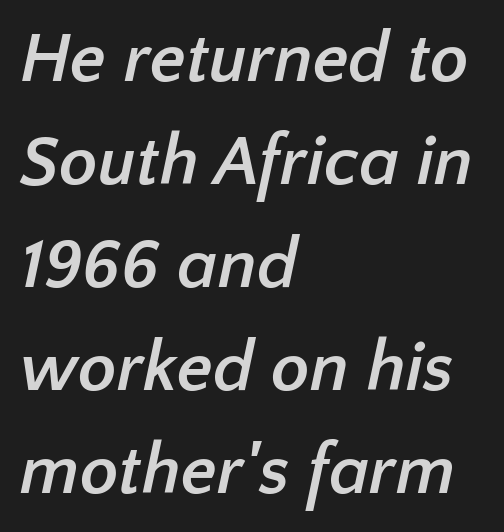
The image shows 71 px semibold sans-serif type; set left-aligned, normal line spacing (1.45x), normal letter spacing, not underlined; low stroke contrast and a medium x-height.
